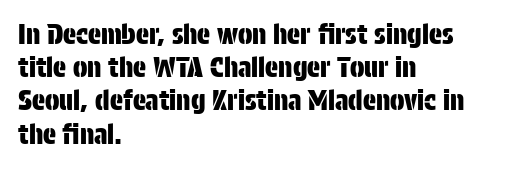
{"italic": "no", "underline": "no", "align": "left", "line_spacing_ratio": 1.23, "letter_spacing": "normal", "letter_spacing_em": 0.0, "glyph_px": 27}
